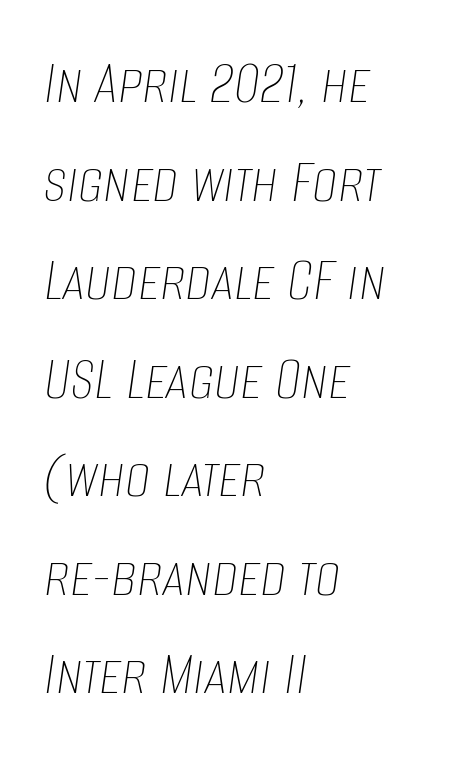
The image shows 64 px thin, condensed type, italic (leaning right); set left-aligned, normal line spacing (1.54x), normal letter spacing, not underlined; low stroke contrast and a large x-height.
